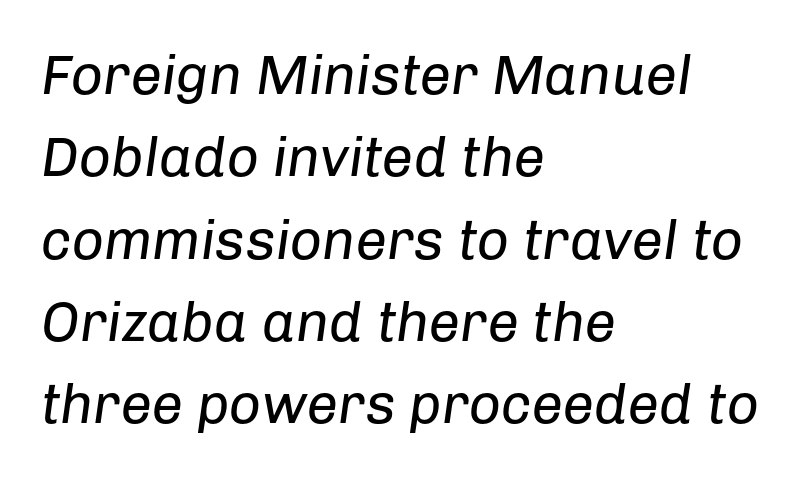
Spacing verdict: proportional, widths tailored to each character. The cut favours lightness, reaching ordinary text weight at its darkest. If you drew a ruler down the left edge, every line would touch it. Check the space under the baseline: it is left empty. The lettering tilts uniformly, giving the passage an italic look. The line texture is even and compact thanks to regular tracking.
